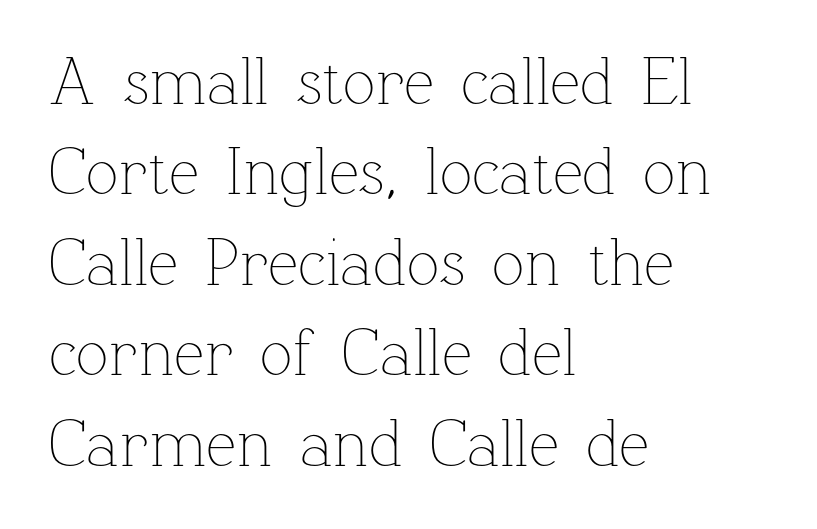
Q: Is the text bold? A: No.
Q: Is the text italic (slanted)? A: No, it is upright.
Q: Is the text underlined? A: No.
Q: How is the paragraph aligned? A: Left-aligned.
Q: Is the spacing between letters normal or unusually wide? A: Normal.
Q: Is the spacing between lines tight, normal or loose? A: Normal.
Q: Width (condensed, normal, or wide)? A: Normal.
Q: Stroke contrast? A: Low.
Q: x-height? A: Medium.
Q: Monospaced? A: No.
